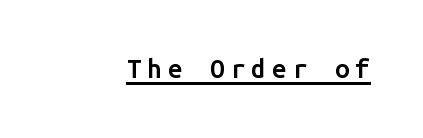
Set as a demibold, roughly 600 on the weight scale. The letters are spread apart with noticeably loose tracking. Posture: straight, roman, zero tilt. Decoration check: the copy is underlined.
